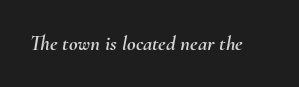
The image shows 21 px text type, italic (leaning right); set normal letter spacing, not underlined.
